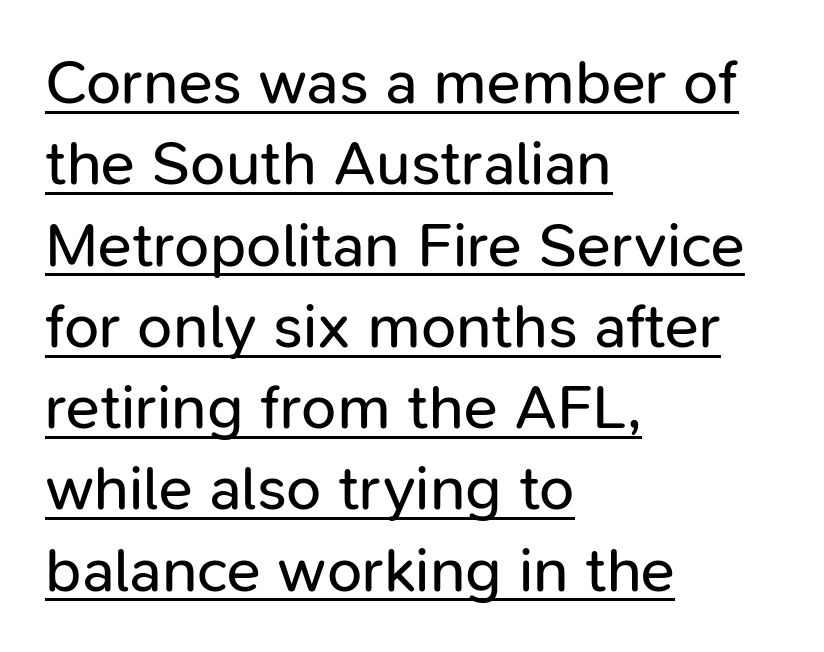
The font family rendered here belongs to the sans-serif group. Emphasis is given by a line drawn under the lettering. Rendered with straight, roman letterforms. Does extra space separate the letters? No, they use regular spacing.
